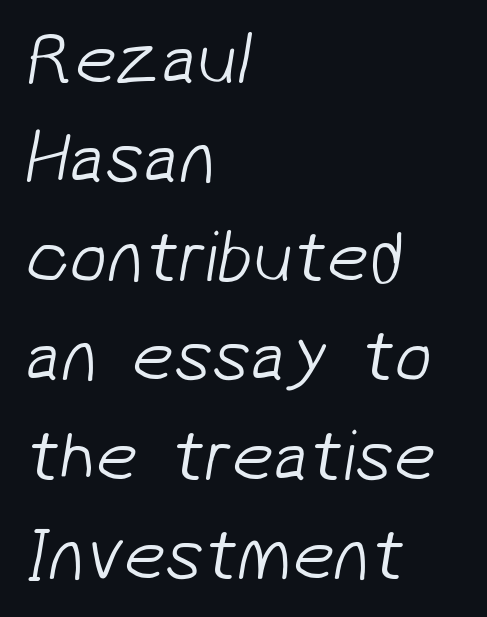
The rendering shows plain stroke endings on the letterforms — a sans-serif design. The weight tops out at a normal text grade. Note the varied advance widths — an 'i' is clearly narrower than an 'm'. Compared with typical paragraphs, the rows here are spaced about the same. Plain, unruled lines of type. The horizontal fit of the characters is conventional and even.
